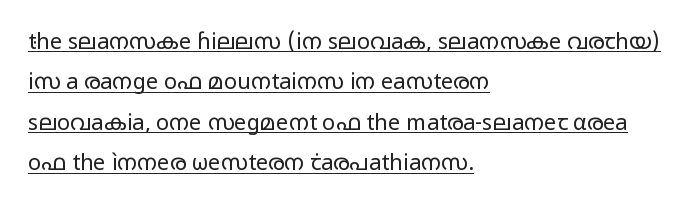
{"italic": "no", "bold": "no", "underline": "yes", "align": "left", "line_spacing_ratio": 1.84, "letter_spacing": "normal", "letter_spacing_em": 0.0, "glyph_px": 22}
